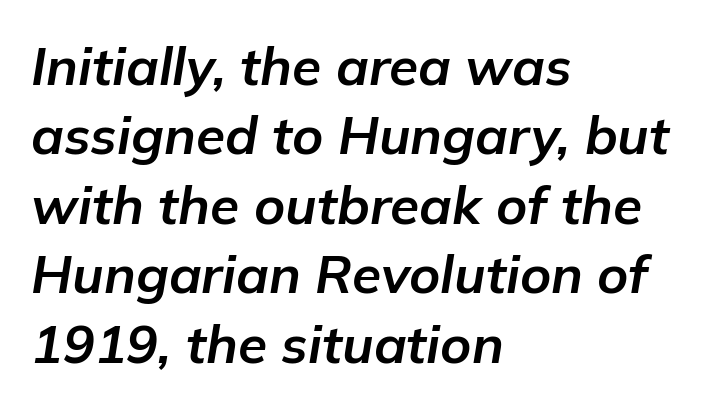
The image shows 53 px bold type, italic (leaning right); set left-aligned, normal line spacing (1.31x), normal letter spacing, not underlined; low stroke contrast and a medium x-height.
